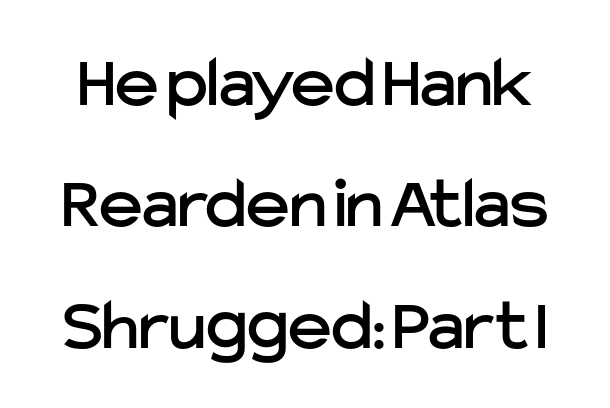
{"serif": "no", "italic": "no", "width": "normal", "stroke_contrast": "low", "x_height": "medium", "monospaced": "no", "underline": "no", "line_spacing": "normal", "line_spacing_ratio": 1.64, "letter_spacing": "normal", "letter_spacing_em": 0.0, "glyph_px": 74}
